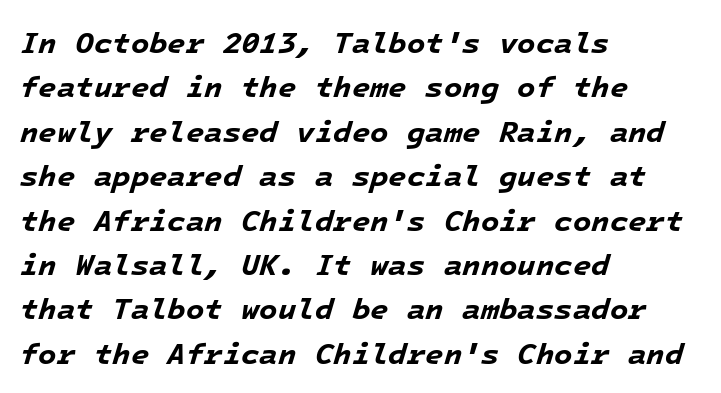
Q: Is the text bold? A: Yes.
Q: Is the text italic (slanted)? A: Yes, it leans right by about 16 degrees.
Q: Is the text underlined? A: No.
Q: How is the paragraph aligned? A: Left-aligned.
Q: Is the spacing between letters normal or unusually wide? A: Normal.
Q: Is the spacing between lines tight, normal or loose? A: Normal.
Q: Width (condensed, normal, or wide)? A: Normal.
Q: Stroke contrast? A: Low.
Q: x-height? A: Medium.
Q: Monospaced? A: Yes.
